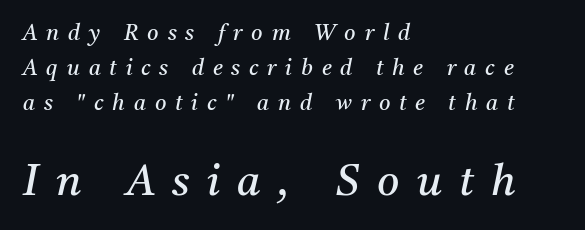
Typesetter's note — lower block bumped up in size, upper block left smaller. Look at the bottom of the vertical strokes: they flare into serifs here. Whoever set this chose a conventional vertical rhythm. The face used here is rendered with a markedly widened letterfit. Proportional: the letters do not fall into vertical columns. Bold? No — there's no thickening of the strokes.
